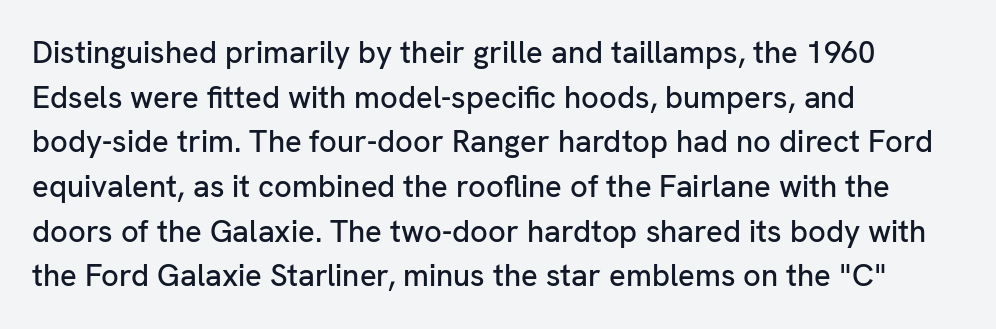
{"serif": "no", "italic": "no", "width": "normal", "stroke_contrast": "low", "x_height": "medium", "monospaced": "no", "underline": "no", "align": "left", "line_spacing": "normal", "line_spacing_ratio": 1.44, "letter_spacing": "normal", "letter_spacing_em": 0.0, "glyph_px": 31}
